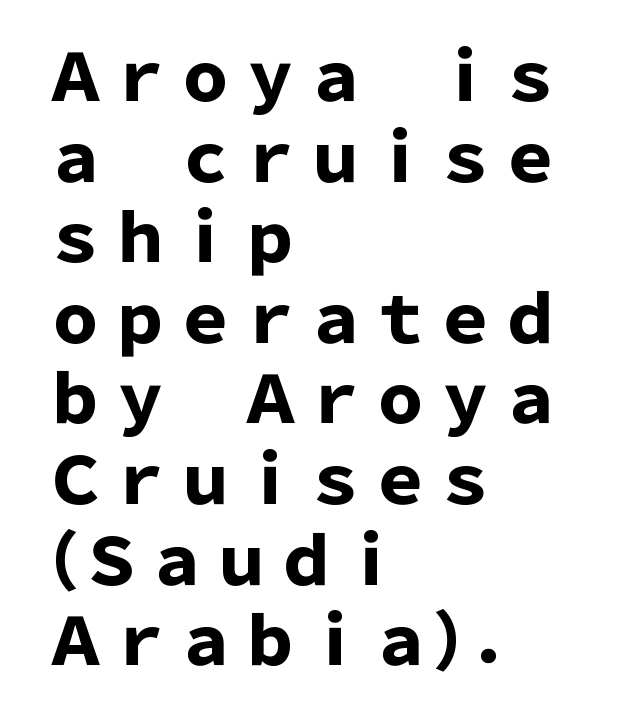
{"serif": "no", "italic": "no", "bold": "yes", "weight": "heavy", "width": "normal", "stroke_contrast": "low", "x_height": "medium", "monospaced": "no", "underline": "no", "align": "left", "line_spacing_ratio": 1.24, "letter_spacing": "normal", "letter_spacing_em": 0.0, "glyph_px": 65}
